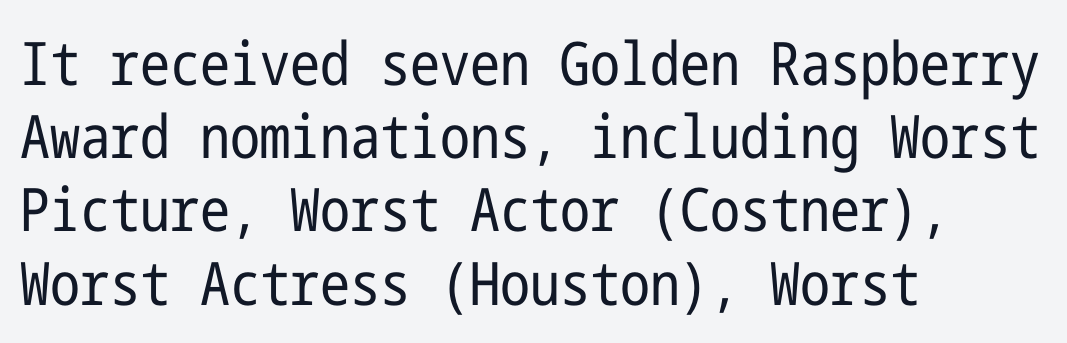
Q: Is the text bold? A: No.
Q: Is the text italic (slanted)? A: No, it is upright.
Q: Is the typeface a serif or a sans-serif typeface? A: Sans-serif.
Q: Is the text underlined? A: No.
Q: How is the paragraph aligned? A: Left-aligned.
Q: Is the spacing between letters normal or unusually wide? A: Normal.
Q: Width (condensed, normal, or wide)? A: Condensed.
Q: Stroke contrast? A: Low.
Q: x-height? A: Medium.
